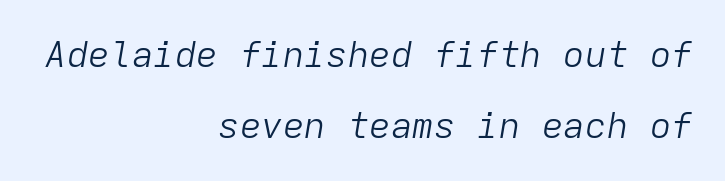
The image shows 36 px light type, italic (leaning right), monospaced; set right-aligned, loose line spacing (1.97x), normal letter spacing, not underlined; low stroke contrast and a medium x-height.
